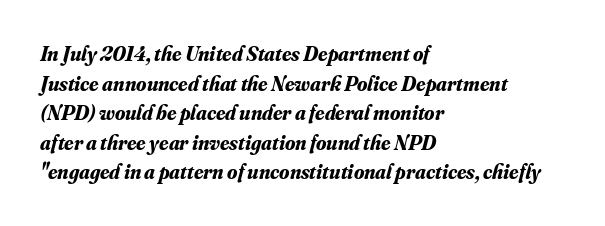
{"italic": "yes", "lean": "right", "slant_degrees": 16, "bold": "yes", "underline": "no", "align": "left", "line_spacing": "normal", "line_spacing_ratio": 1.41, "letter_spacing": "normal", "letter_spacing_em": 0.0, "glyph_px": 21}
